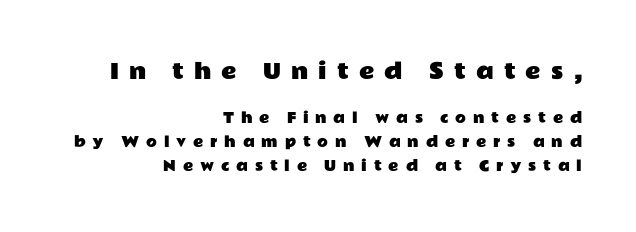
Q: Is the text italic (slanted)? A: No, it is upright.
Q: Is the text underlined? A: No.
Q: How is the paragraph aligned? A: Right-aligned.
Q: Is the spacing between letters normal or unusually wide? A: Unusually wide.
Q: Is the spacing between lines tight, normal or loose? A: Normal.
Q: Which block of text is set in a larger size, the first (top) or the second (bottom)? A: The first (top) one.
